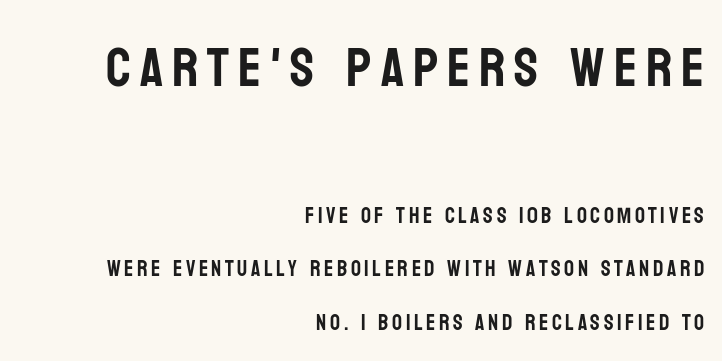
The image shows 55 px condensed sans-serif type, upright; set right-aligned, loose line spacing (2.43x), not underlined; the first (top) block is 2.5x larger; low stroke contrast and a large x-height.
